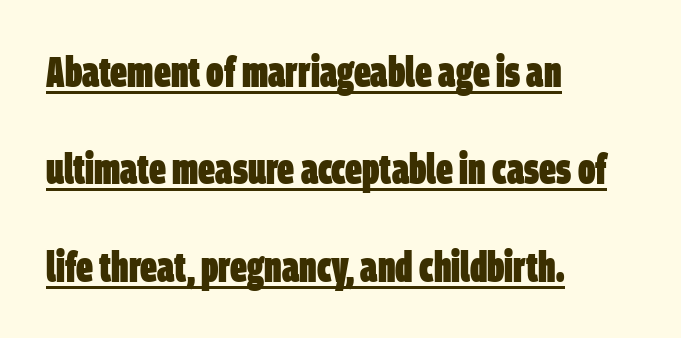
{"serif": "no", "bold": "yes", "weight": "heavy", "width": "condensed", "stroke_contrast": "low", "x_height": "large", "monospaced": "no", "underline": "yes", "align": "left", "line_spacing": "loose", "line_spacing_ratio": 2.32, "letter_spacing": "normal", "letter_spacing_em": 0.0, "glyph_px": 42}
